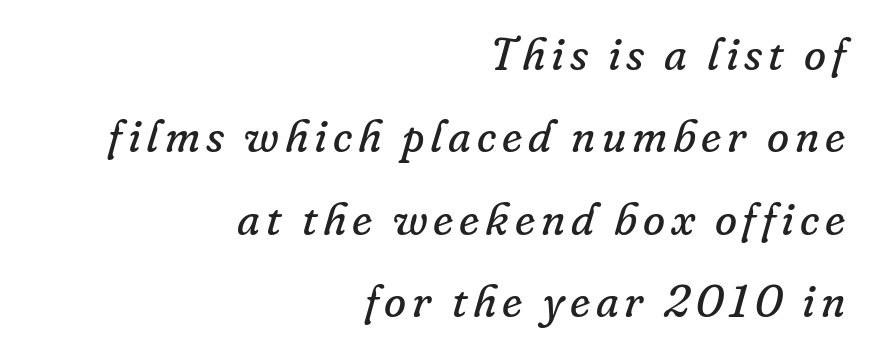
{"serif": "yes", "italic": "yes", "lean": "right", "slant_degrees": 16, "bold": "no", "weight": "regular", "width": "normal", "stroke_contrast": "low", "x_height": "small", "monospaced": "no", "underline": "no", "align": "right", "line_spacing_ratio": 1.83, "glyph_px": 45}
